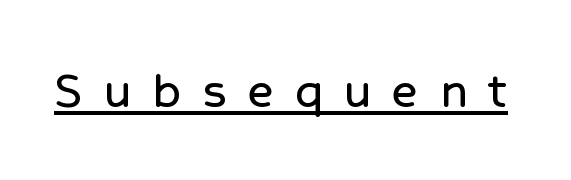
The image shows 55 px sans-serif type, upright; set unusually wide letter spacing (+0.38 em), underlined; low stroke contrast and a medium x-height.
